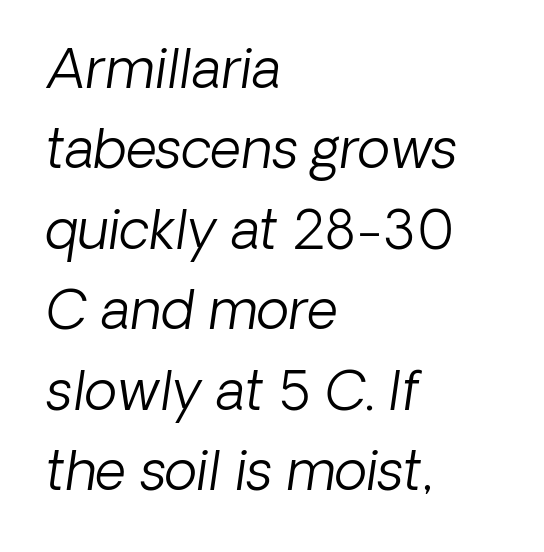
The image shows 54 px light sans-serif type; set left-aligned, normal line spacing (1.49x), normal letter spacing, not underlined; low stroke contrast and a medium x-height.
